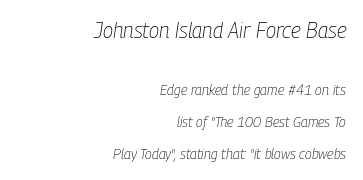
{"italic": "yes", "lean": "right", "slant_degrees": 9, "bold": "no", "underline": "no", "align": "right", "line_spacing": "loose", "line_spacing_ratio": 2.26, "letter_spacing": "normal", "letter_spacing_em": 0.0, "larger_block": "first", "size_ratio": 1.5, "glyph_px": 21}
